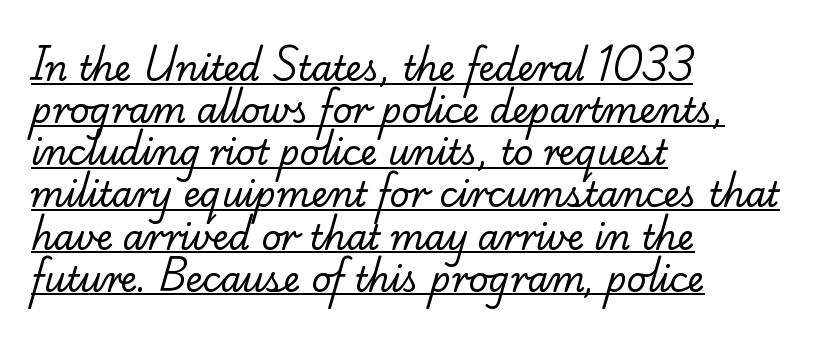
The image shows 34 px regular-weight type; set left-aligned, line spacing 1.24x, normal letter spacing, underlined; low stroke contrast and a small x-height.
